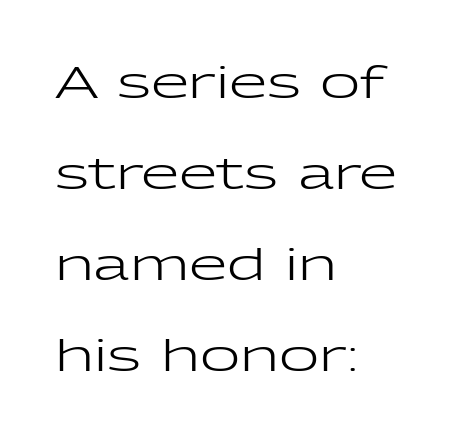
{"serif": "no", "italic": "no", "bold": "no", "weight": "regular", "width": "wide", "stroke_contrast": "low", "x_height": "medium", "monospaced": "no", "underline": "no", "align": "left", "line_spacing": "loose", "line_spacing_ratio": 2.07, "letter_spacing": "normal", "letter_spacing_em": 0.0, "glyph_px": 44}
